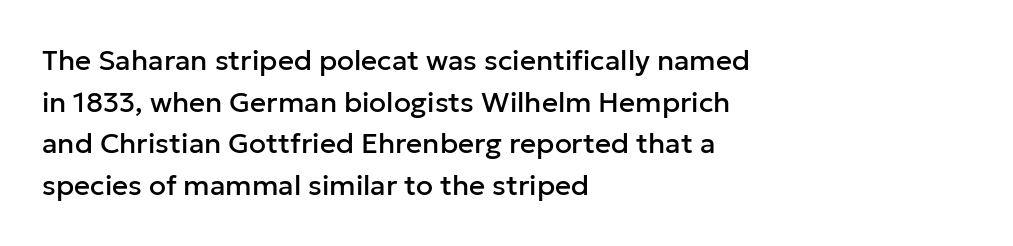
The image shows 28 px sans-serif type, upright; set left-aligned, normal line spacing (1.49x), normal letter spacing, not underlined; low stroke contrast and a medium x-height.
